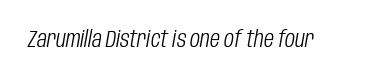
{"italic": "yes", "lean": "right", "slant_degrees": 10, "bold": "no", "underline": "no", "letter_spacing": "normal", "letter_spacing_em": 0.0, "glyph_px": 23}
